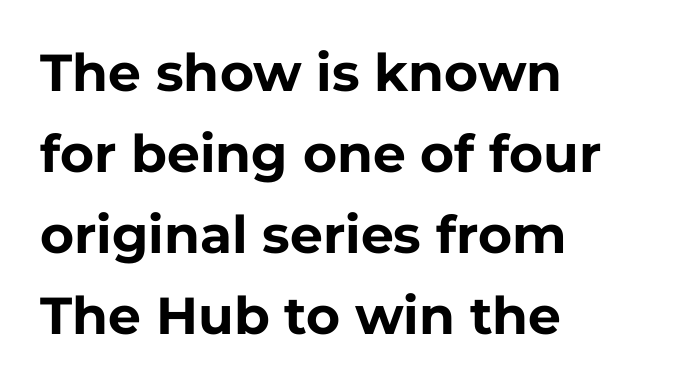
This rendering features lettering with no underline. This sample uses plain, unmodified letter spacing. The setting favours the left margin, as ordinary paragraphs usually do. These lines are rendered in a variable-pitch font. The designer went with a sans here, leaving each stem footless.
